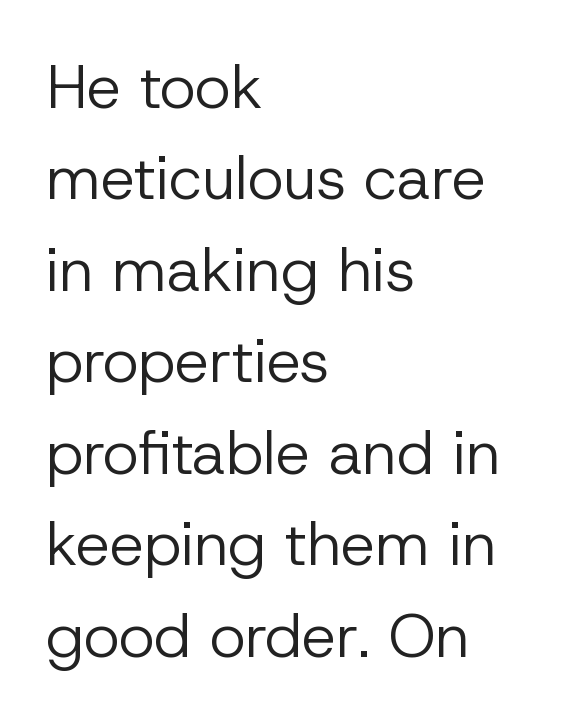
A typesetter would mark this as roman, not italic. These lines keep a tight, regular rhythm from letter to letter. The cut favours lightness, reaching ordinary text weight at its darkest. The glyphs in this specimen are sans serif. The rows are spaced the way most documents space them.
